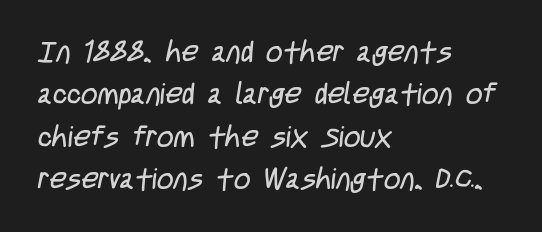
{"serif": "no", "bold": "no", "weight": "regular", "width": "condensed", "stroke_contrast": "low", "x_height": "large", "monospaced": "no", "underline": "no", "align": "left", "line_spacing": "normal", "line_spacing_ratio": 1.46, "letter_spacing": "normal", "letter_spacing_em": 0.0, "glyph_px": 29}
